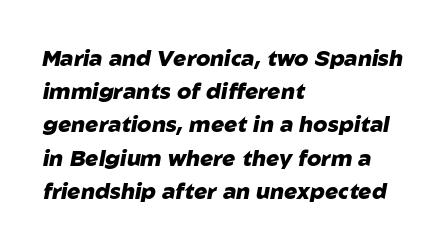
Students, note that the glyphs here touch the page at normal intervals. The line-height multiplier appears to be the usual default. I'd describe the lettering as bold — thick and assertive. The glyphs are unaccompanied by any horizontal stroke below them. The setting favours the left margin, as ordinary paragraphs usually do.
